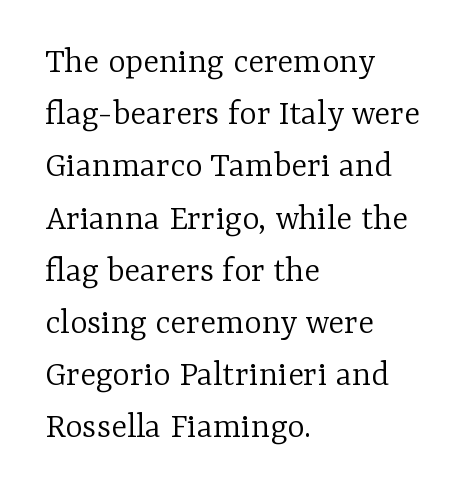
{"serif": "yes", "italic": "no", "bold": "no", "weight": "light", "width": "normal", "stroke_contrast": "low", "x_height": "medium", "monospaced": "no", "underline": "no", "align": "left", "line_spacing": "normal", "line_spacing_ratio": 1.41, "letter_spacing": "normal", "letter_spacing_em": 0.0, "glyph_px": 37}
